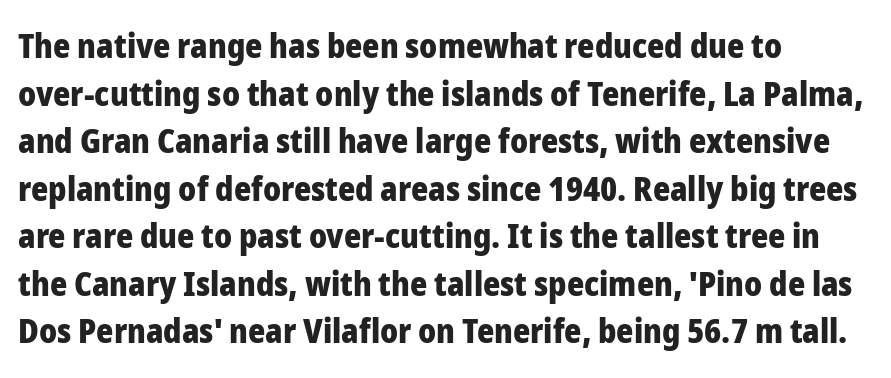
{"serif": "no", "italic": "no", "bold": "yes", "weight": "heavy", "width": "normal", "stroke_contrast": "low", "x_height": "medium", "monospaced": "no", "underline": "no", "align": "left", "line_spacing": "normal", "line_spacing_ratio": 1.44, "letter_spacing": "normal", "letter_spacing_em": 0.0, "glyph_px": 33}
